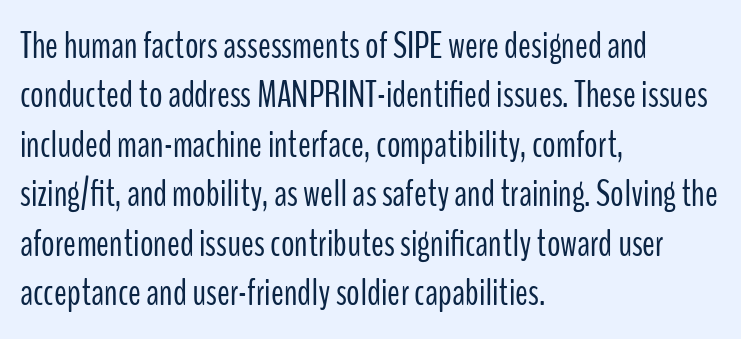
The image shows 38 px light, condensed sans-serif type, upright; set left-aligned, normal line spacing (1.3x), normal letter spacing, not underlined; low stroke contrast and a medium x-height.
